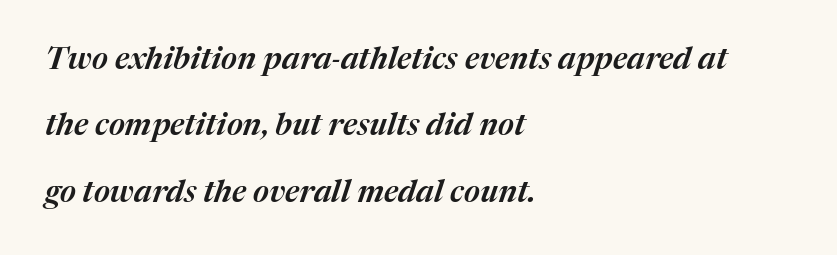
Q: Is the text italic (slanted)? A: Yes, it leans right by about 17 degrees.
Q: Is the text underlined? A: No.
Q: How is the paragraph aligned? A: Left-aligned.
Q: Is the spacing between letters normal or unusually wide? A: Normal.
Q: Is the spacing between lines tight, normal or loose? A: Loose.
Q: Width (condensed, normal, or wide)? A: Normal.
Q: Stroke contrast? A: Medium.
Q: x-height? A: Medium.
Q: Monospaced? A: No.
